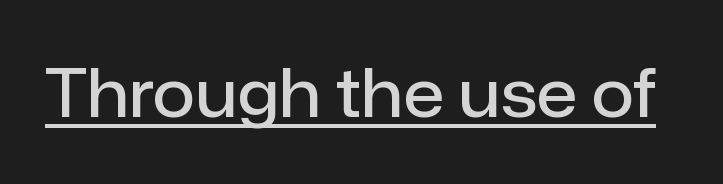
Q: Is the text bold? A: Semi-bold.
Q: Is the text italic (slanted)? A: No, it is upright.
Q: Is the typeface a serif or a sans-serif typeface? A: Sans-serif.
Q: Is the text underlined? A: Yes.
Q: Is the spacing between letters normal or unusually wide? A: Normal.
Q: Width (condensed, normal, or wide)? A: Normal.
Q: Stroke contrast? A: Low.
Q: x-height? A: Medium.
Q: Monospaced? A: No.
